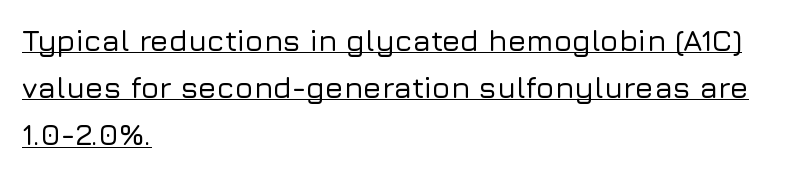
The image shows 30 px sans-serif type, upright; set left-aligned, normal line spacing (1.57x), normal letter spacing, underlined; low stroke contrast and a medium x-height.
